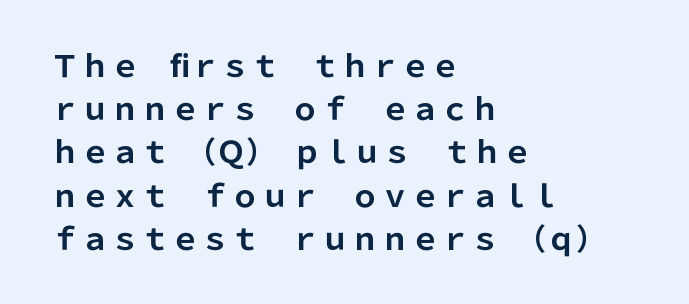
The image shows 30 px bold sans-serif type, upright; set left-aligned, normal line spacing (1.44x), normal letter spacing, not underlined; low stroke contrast and a medium x-height.
